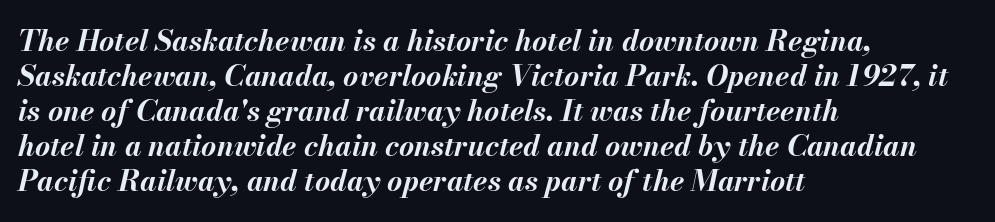
The passage shown is typed in a proportional face where columns would drift. Summary of weight: heavy, a full bold. Every row of glyphs begins at an identical x-position on the left. It's the slanting kind of type.
